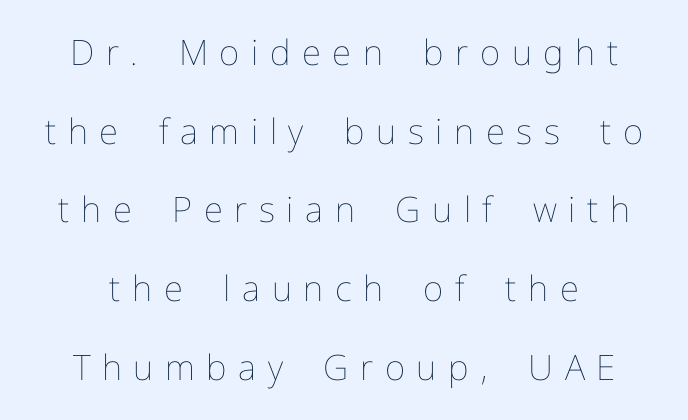
Ascenders rise straight up at ninety degrees. Short note: letters widely spaced. One glance says open: line gaps are wider than usual. Rule under the text: the space is simply empty.
